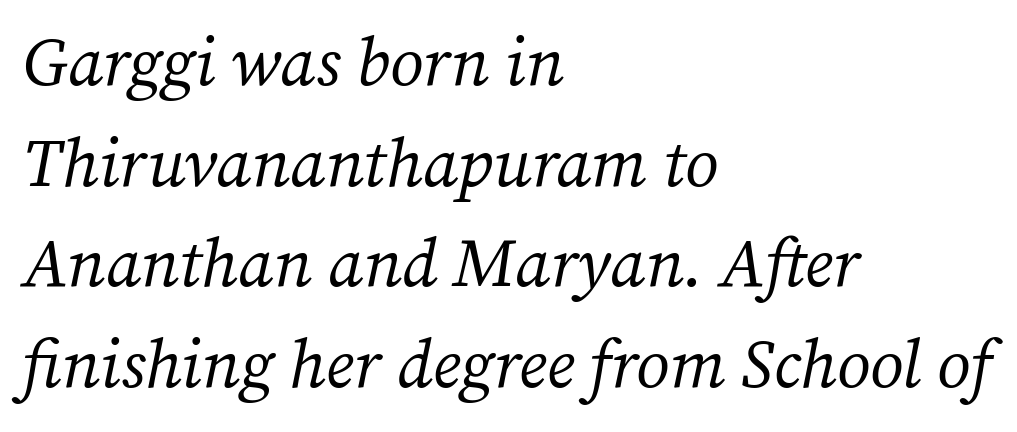
The gap between lines stays unmarked. Serifs: yes, visible at the terminals of the letterforms. In terms of posture, this sample is oblique. Left-aligned paragraph, ragged on the right.
